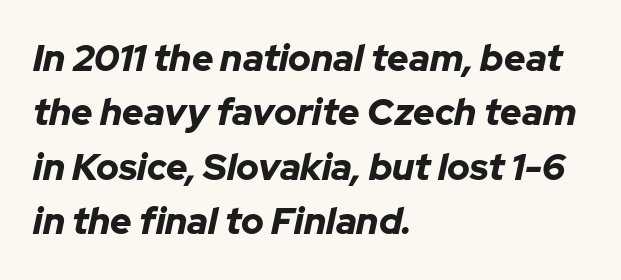
{"italic": "yes", "lean": "right", "slant_degrees": 12, "bold": "yes", "weight": "bold", "width": "normal", "stroke_contrast": "low", "x_height": "medium", "monospaced": "no", "underline": "no", "align": "left", "line_spacing": "normal", "line_spacing_ratio": 1.47, "letter_spacing": "normal", "letter_spacing_em": 0.0, "glyph_px": 37}
